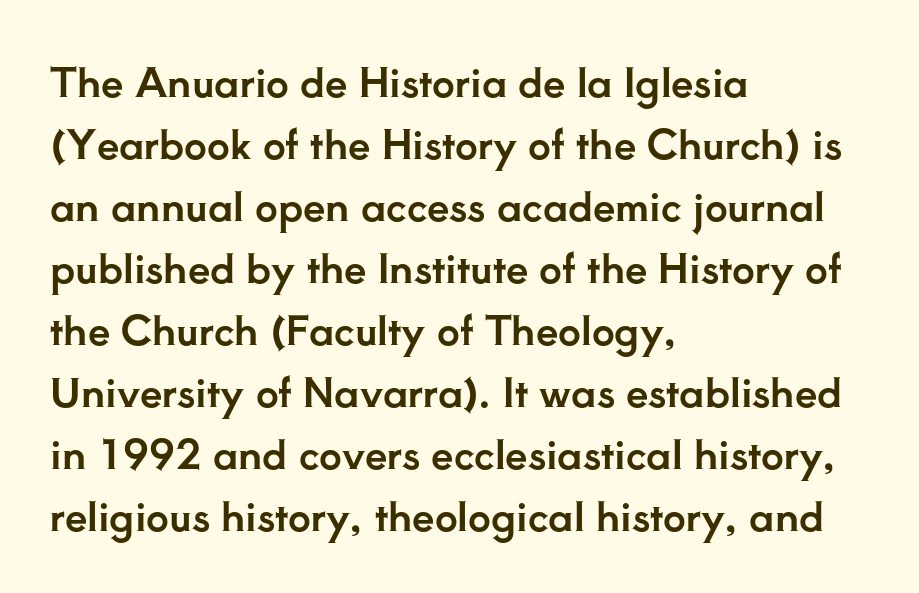
{"serif": "yes", "italic": "no", "width": "normal", "stroke_contrast": "low", "x_height": "small", "monospaced": "no", "underline": "no", "align": "left", "line_spacing": "normal", "line_spacing_ratio": 1.55, "letter_spacing": "normal", "letter_spacing_em": 0.0, "glyph_px": 40}
